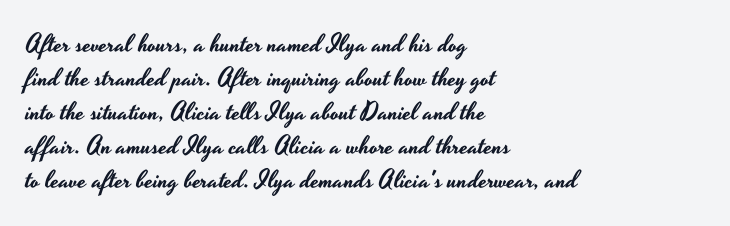
The image shows 25 px text type; set left-aligned, normal line spacing (1.36x), normal letter spacing, not underlined.
